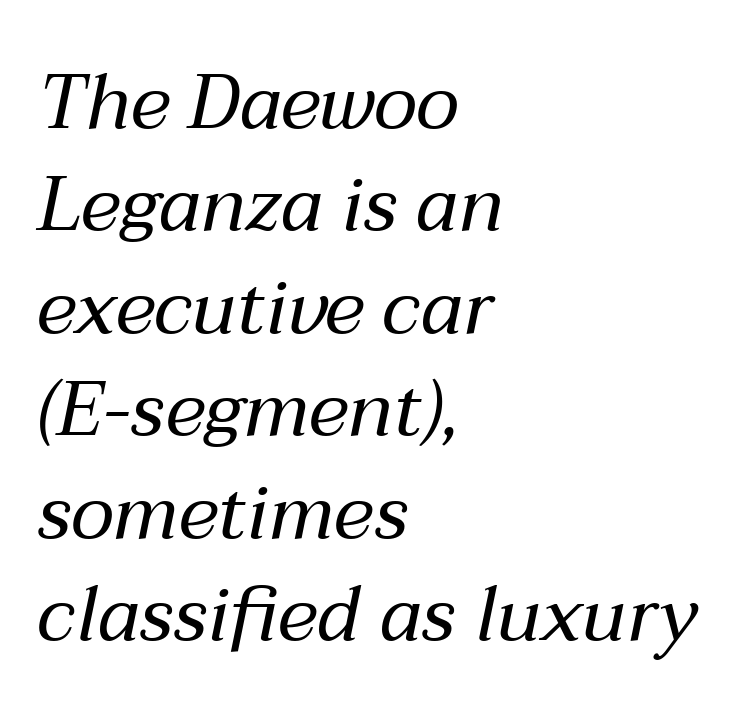
Q: Is the text bold? A: No.
Q: Is the text italic (slanted)? A: Yes, it leans right by about 12 degrees.
Q: Is the text underlined? A: No.
Q: How is the paragraph aligned? A: Left-aligned.
Q: Is the spacing between letters normal or unusually wide? A: Normal.
Q: Is the spacing between lines tight, normal or loose? A: Normal.
Q: Width (condensed, normal, or wide)? A: Normal.
Q: Stroke contrast? A: Medium.
Q: x-height? A: Medium.
Q: Monospaced? A: No.
